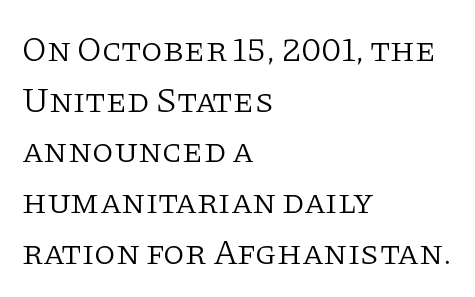
{"serif": "yes", "italic": "no", "bold": "no", "weight": "light", "width": "normal", "stroke_contrast": "low", "x_height": "large", "monospaced": "no", "underline": "no", "align": "left", "line_spacing": "normal", "line_spacing_ratio": 1.45, "letter_spacing": "normal", "letter_spacing_em": 0.0, "glyph_px": 35}
